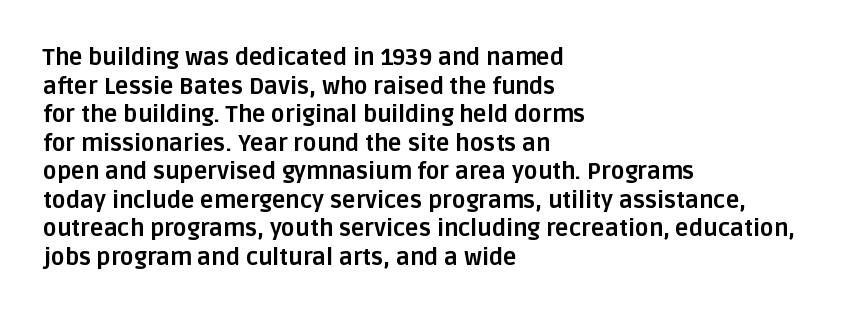
The image shows 23 px bold type, upright; set left-aligned, line spacing 1.24x, normal letter spacing, not underlined.
